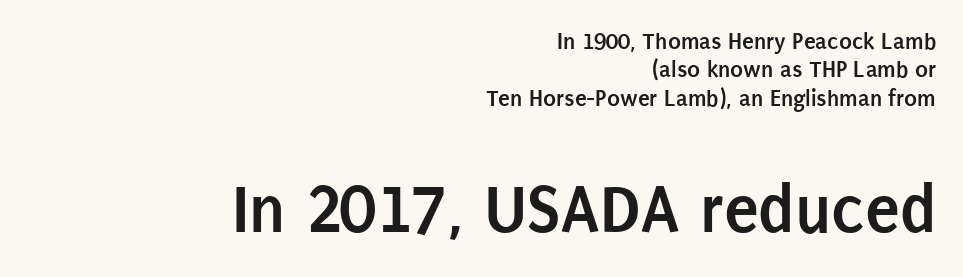
{"serif": "no", "italic": "no", "bold": "yes", "weight": "semibold", "width": "condensed", "stroke_contrast": "low", "x_height": "large", "monospaced": "no", "underline": "no", "align": "right", "line_spacing_ratio": 1.18, "letter_spacing": "normal", "letter_spacing_em": 0.0, "larger_block": "second", "size_ratio": 2.96, "glyph_px": 71}
